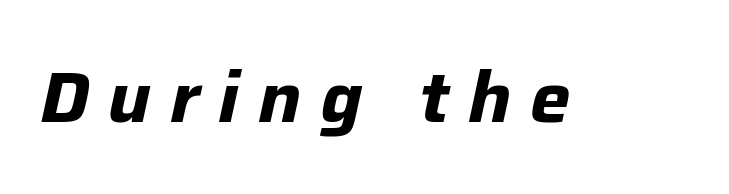
The image shows 72 px bold type, italic (leaning right); set unusually wide letter spacing (+0.26 em), not underlined; low stroke contrast and a medium x-height.
